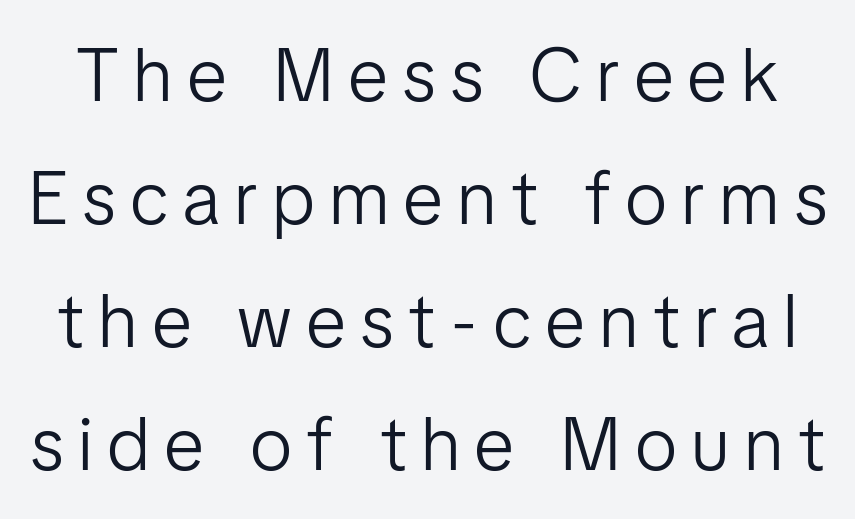
The image shows 75 px light sans-serif type, upright; set normal line spacing (1.64x), not underlined; low stroke contrast and a medium x-height.
